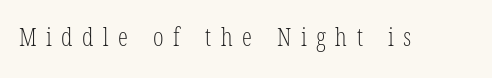
Q: Is the text bold? A: No.
Q: Is the text underlined? A: No.
Q: Is the spacing between letters normal or unusually wide? A: Unusually wide.
